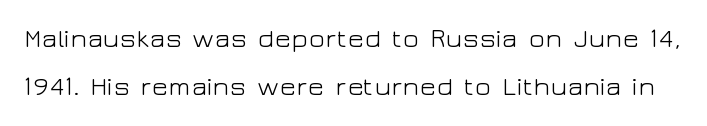
Q: Is the text bold? A: No.
Q: Is the text italic (slanted)? A: No, it is upright.
Q: Is the text underlined? A: No.
Q: Is the spacing between letters normal or unusually wide? A: Normal.
